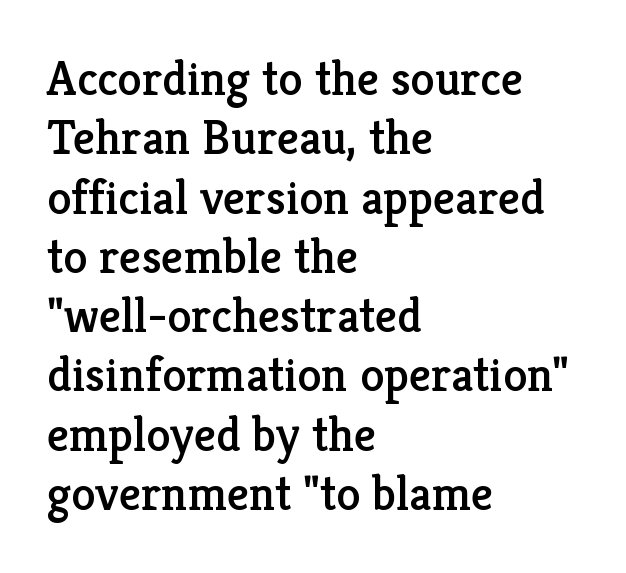
Which margin do the lines hug? The left one — the right edge is uneven. No word sits above an underline. The face used here is rendered with its standard letterfit. Type style note: has serifs. Style check: upright. Here the designer chose a conventional face with non-uniform glyph widths.
